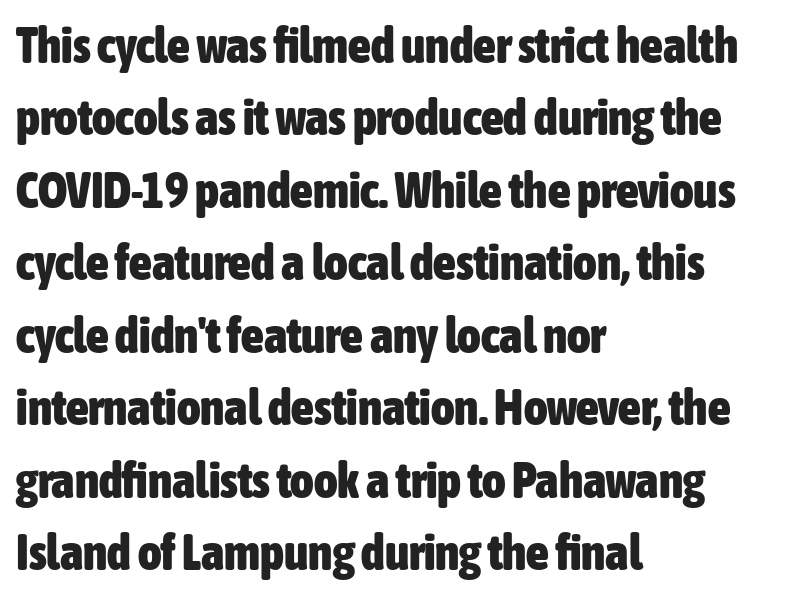
The image shows 50 px heavy, condensed sans-serif type, upright; set left-aligned, normal line spacing (1.45x), normal letter spacing, not underlined; low stroke contrast and a medium x-height.
